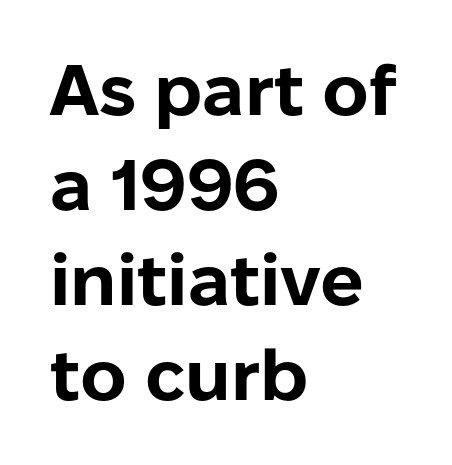
{"serif": "no", "italic": "no", "bold": "yes", "weight": "bold", "width": "normal", "stroke_contrast": "low", "x_height": "medium", "monospaced": "no", "underline": "no", "align": "left", "line_spacing": "normal", "line_spacing_ratio": 1.32, "letter_spacing": "normal", "letter_spacing_em": 0.0, "glyph_px": 72}
